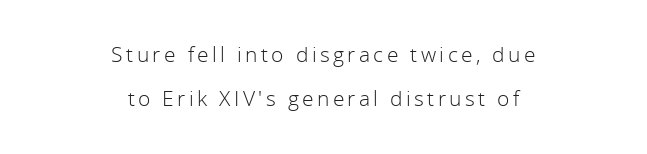
Q: Is the text bold? A: No.
Q: Is the text italic (slanted)? A: No, it is upright.
Q: Is the text underlined? A: No.
Q: How is the paragraph aligned? A: Centered.
Q: Is the spacing between lines tight, normal or loose? A: Loose.
